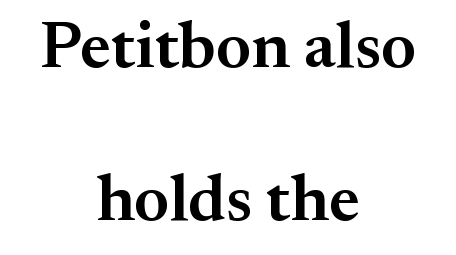
Typographically, this falls in the serif category. Compared with typical paragraphs, the rows here are farther apart. Here the designer chose a conventional face with non-uniform glyph widths. You could call the tracking neutral — neither tight nor loose. The rendering positions every line midway between the sides. Bold? Not quite — semibold, heavier than regular but stopping short.
